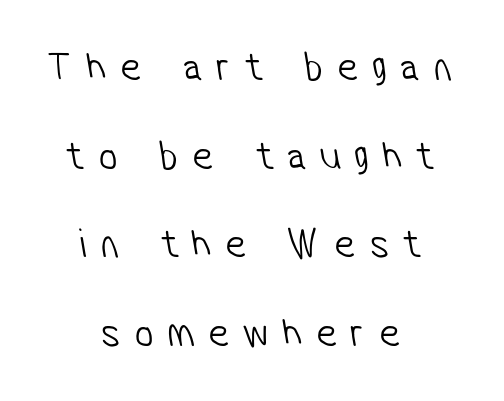
The image shows 42 px light, condensed sans-serif type; set centered, loose line spacing (2.11x), unusually wide letter spacing (+0.33 em), not underlined; low stroke contrast and a medium x-height.
